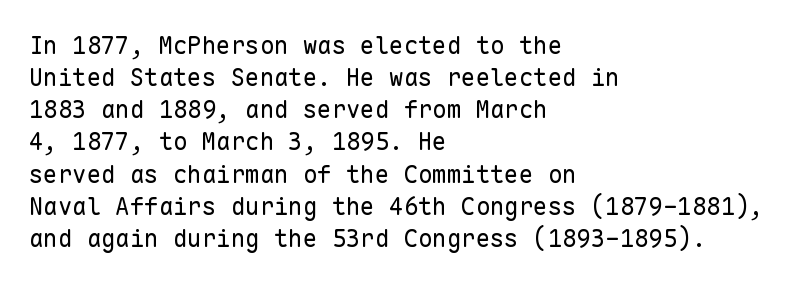
Q: Is the text bold? A: No.
Q: Is the text italic (slanted)? A: No, it is upright.
Q: Is the text underlined? A: No.
Q: How is the paragraph aligned? A: Left-aligned.
Q: Is the spacing between letters normal or unusually wide? A: Normal.
Q: Is the spacing between lines tight, normal or loose? A: Normal.
